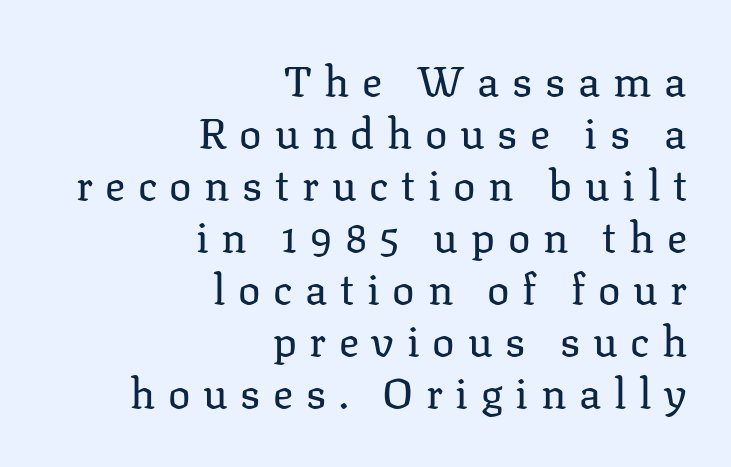
The image shows 42 px regular-weight serif type, upright; set right-aligned, line spacing 1.24x, unusually wide letter spacing (+0.3 em), not underlined; low stroke contrast and a medium x-height.
